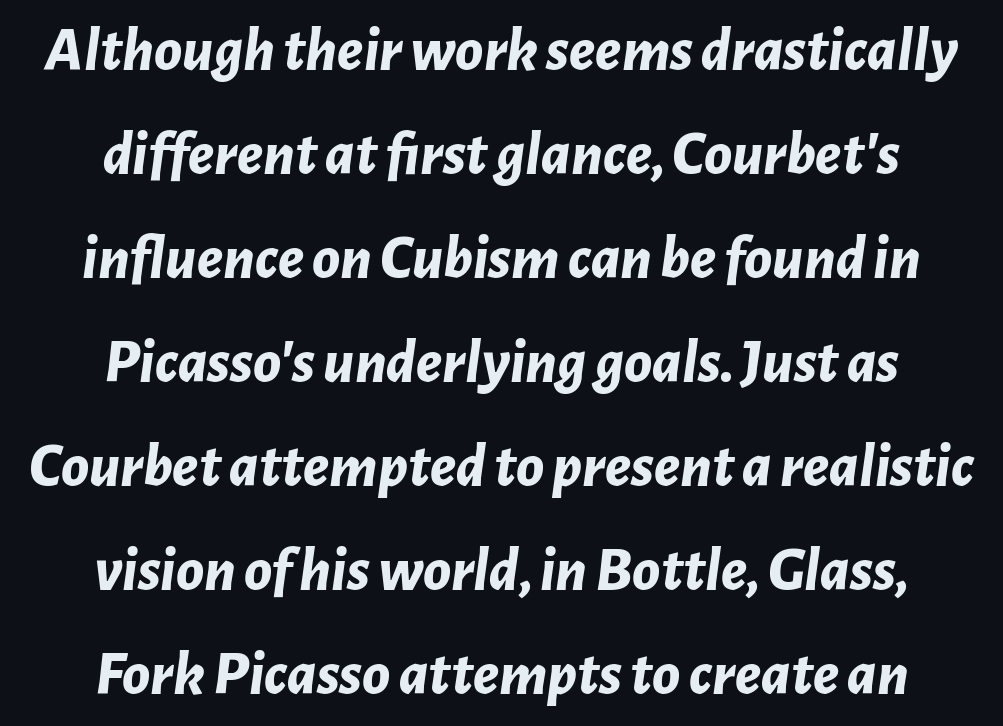
Q: Is the text bold? A: Yes.
Q: Is the text italic (slanted)? A: Yes, it leans right by about 7 degrees.
Q: Is the text underlined? A: No.
Q: How is the paragraph aligned? A: Centered.
Q: Is the spacing between letters normal or unusually wide? A: Normal.
Q: Is the spacing between lines tight, normal or loose? A: Normal.
Q: Width (condensed, normal, or wide)? A: Normal.
Q: Stroke contrast? A: Low.
Q: x-height? A: Medium.
Q: Monospaced? A: No.
